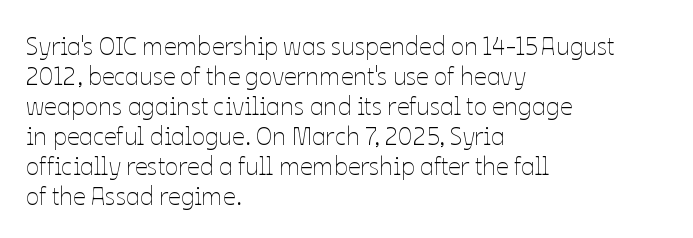
Q: Is the text bold? A: No.
Q: Is the text italic (slanted)? A: No, it is upright.
Q: Is the text underlined? A: No.
Q: How is the paragraph aligned? A: Left-aligned.
Q: Is the spacing between letters normal or unusually wide? A: Normal.
